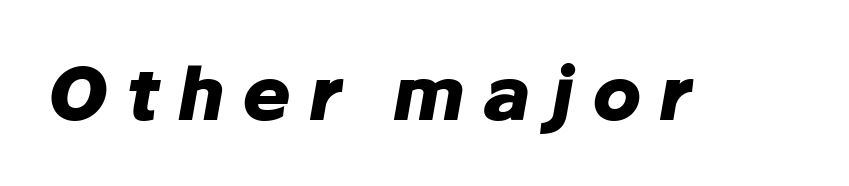
The image shows 73 px heavy type, italic (leaning right); set unusually wide letter spacing (+0.24 em), not underlined; low stroke contrast and a medium x-height.
